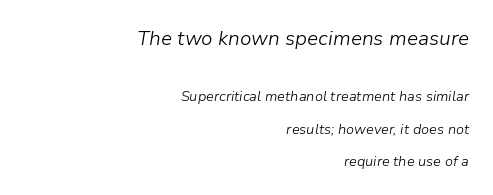
Weight: in the light-to-regular range. These lines stand farther apart than default settings would place them. A clean baseline with only descenders dipping below it. Does extra space separate the letters? No, they use regular spacing. The letters are slanted; this is an italic face. Does the copy run flush right? Yes — the right margin is perfectly even.
